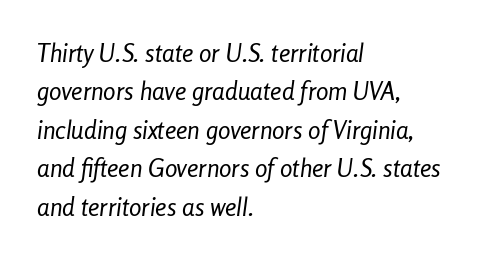
Q: Is the text bold? A: No.
Q: Is the text italic (slanted)? A: Yes, it leans right by about 8 degrees.
Q: Is the text underlined? A: No.
Q: How is the paragraph aligned? A: Left-aligned.
Q: Is the spacing between letters normal or unusually wide? A: Normal.
Q: Is the spacing between lines tight, normal or loose? A: Normal.
